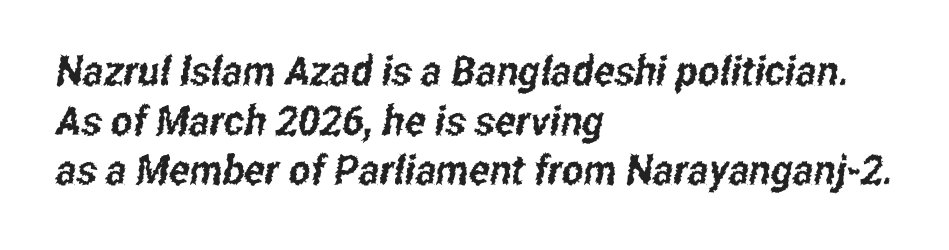
{"serif": "no", "width": "condensed", "stroke_contrast": "low", "x_height": "medium", "monospaced": "no", "underline": "no", "align": "left", "line_spacing_ratio": 1.21, "letter_spacing": "normal", "letter_spacing_em": 0.0, "glyph_px": 41}
